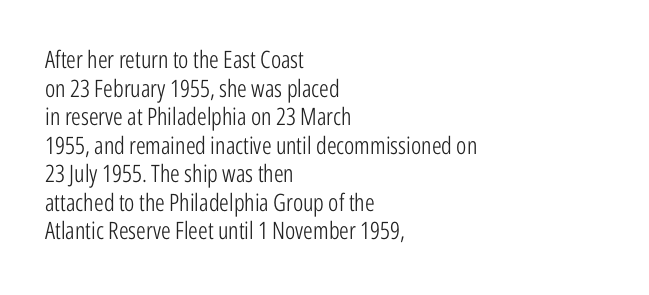
{"italic": "no", "bold": "no", "underline": "no", "align": "left", "line_spacing_ratio": 1.19, "letter_spacing": "normal", "letter_spacing_em": 0.0, "glyph_px": 24}
